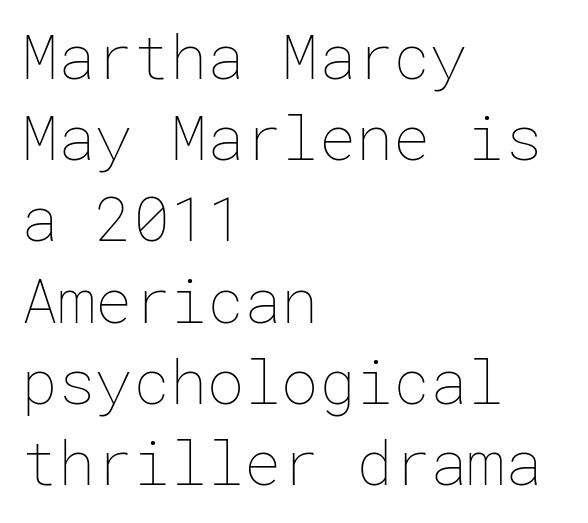
{"italic": "no", "bold": "no", "weight": "thin", "width": "normal", "stroke_contrast": "low", "x_height": "medium", "underline": "no", "align": "left", "line_spacing": "normal", "line_spacing_ratio": 1.31, "letter_spacing": "normal", "letter_spacing_em": 0.0, "glyph_px": 62}
